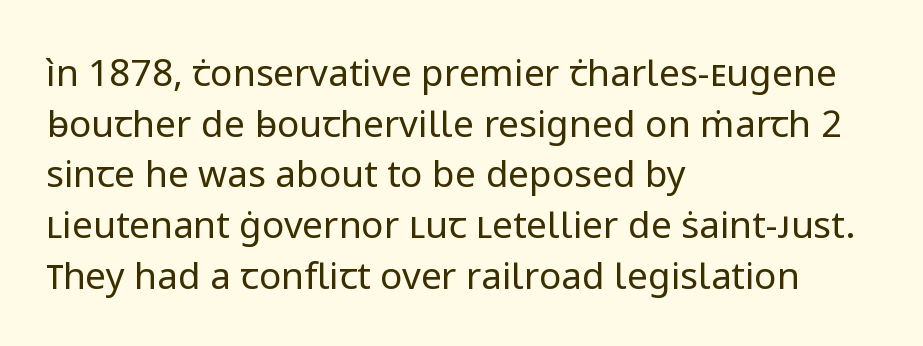
Q: Is the text bold? A: No.
Q: Is the text italic (slanted)? A: No, it is upright.
Q: Is the typeface a serif or a sans-serif typeface? A: Sans-serif.
Q: Is the text underlined? A: No.
Q: How is the paragraph aligned? A: Left-aligned.
Q: Is the spacing between letters normal or unusually wide? A: Normal.
Q: Is the spacing between lines tight, normal or loose? A: Normal.
Q: Width (condensed, normal, or wide)? A: Normal.
Q: Stroke contrast? A: Low.
Q: x-height? A: Medium.
Q: Monospaced? A: No.
